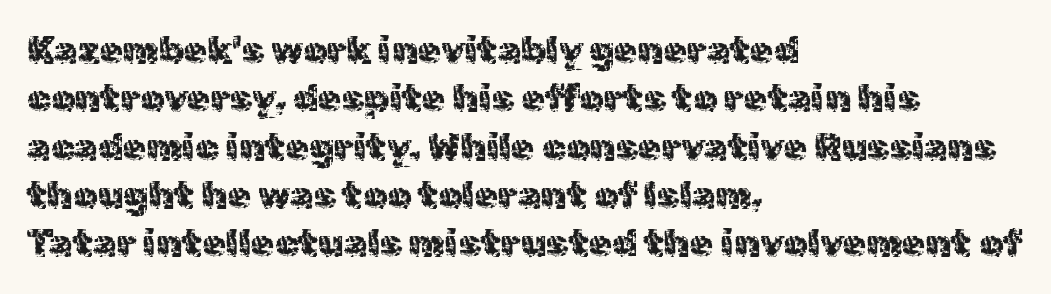
Q: Is the text bold? A: No.
Q: Is the text italic (slanted)? A: No, it is upright.
Q: Is the typeface a serif or a sans-serif typeface? A: Sans-serif.
Q: Is the text underlined? A: No.
Q: How is the paragraph aligned? A: Left-aligned.
Q: Is the spacing between letters normal or unusually wide? A: Normal.
Q: Is the spacing between lines tight, normal or loose? A: Normal.
Q: Width (condensed, normal, or wide)? A: Normal.
Q: x-height? A: Medium.
Q: Monospaced? A: No.
